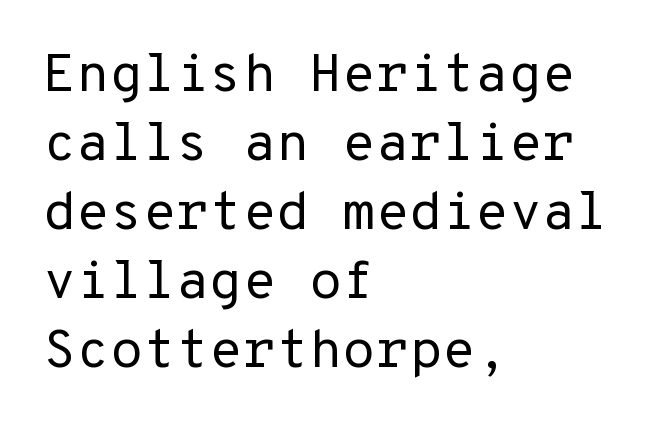
These lines are set flush left with a ragged right edge. Is there any slant? The stems are plumb. Vertical stems look standard width or narrower in stroke. Tracking here is standard; glyphs follow each other at the usual distance.
